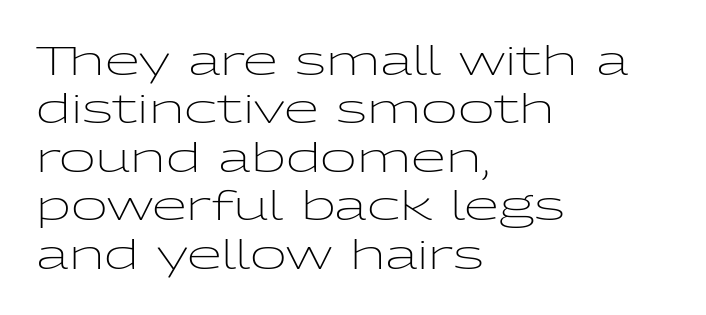
The characters display no serif detailing; their extremities are plain. Between one letter and the next there's only the usual sliver of space. Posture: vertical. Nothing heavy about these letters — not bold at all. The face used here is proportionally spaced, like ordinary book or web type. The baseline area is clear.
